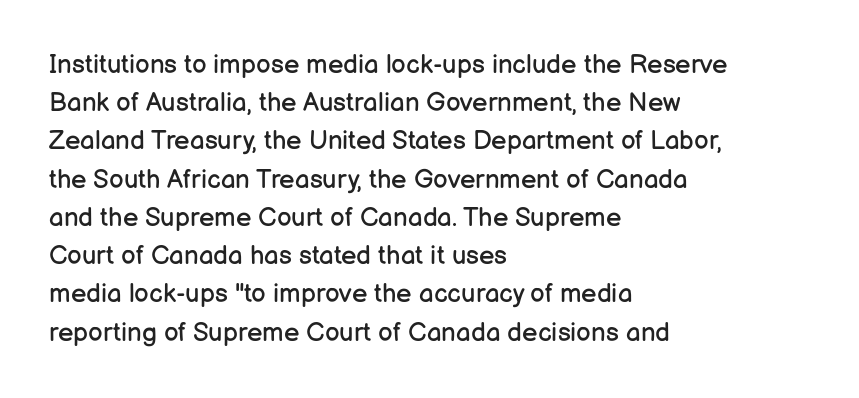
{"italic": "no", "bold": "no", "underline": "no", "align": "left", "line_spacing": "normal", "line_spacing_ratio": 1.47, "letter_spacing": "normal", "letter_spacing_em": 0.0, "glyph_px": 26}
